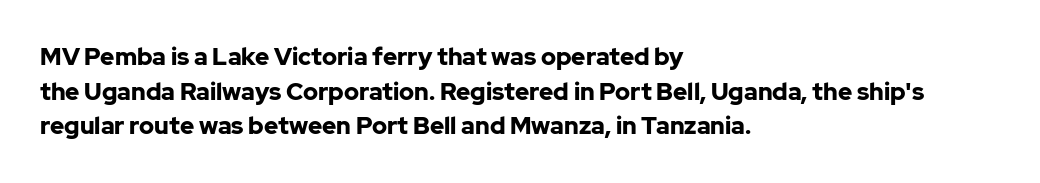
Q: Is the text bold? A: Yes.
Q: Is the text italic (slanted)? A: No, it is upright.
Q: Is the text underlined? A: No.
Q: How is the paragraph aligned? A: Left-aligned.
Q: Is the spacing between letters normal or unusually wide? A: Normal.
Q: Is the spacing between lines tight, normal or loose? A: Normal.
